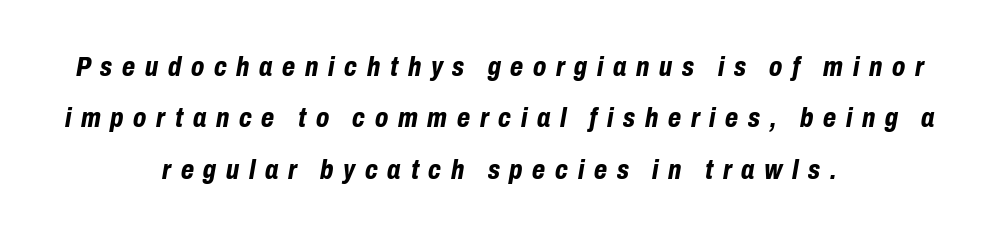
Q: Is the text bold? A: Yes.
Q: Is the text italic (slanted)? A: Yes, it leans right by about 10 degrees.
Q: Is the text underlined? A: No.
Q: How is the paragraph aligned? A: Centered.
Q: Is the spacing between letters normal or unusually wide? A: Unusually wide.
Q: Is the spacing between lines tight, normal or loose? A: Loose.
